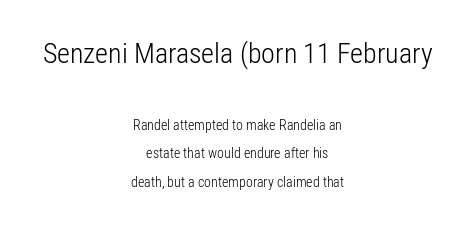
The image shows 28 px light, condensed sans-serif type, upright; set centered, loose line spacing (2.04x), normal letter spacing, not underlined; the first (top) block is 2.0x larger; low stroke contrast and a medium x-height.
